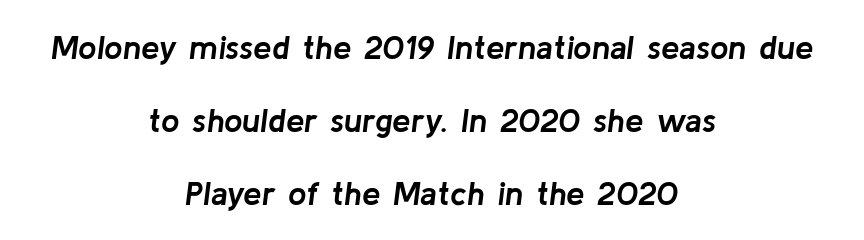
The image shows 33 px semibold type, italic (leaning right); set centered, loose line spacing (2.21x), normal letter spacing, not underlined; low stroke contrast and a medium x-height.
